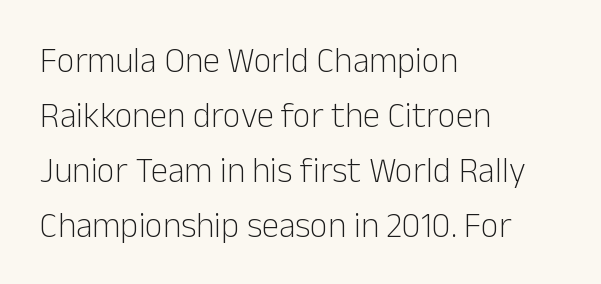
{"serif": "no", "italic": "no", "bold": "no", "weight": "light", "width": "normal", "stroke_contrast": "low", "x_height": "medium", "monospaced": "no", "underline": "no", "align": "left", "line_spacing": "normal", "line_spacing_ratio": 1.57, "letter_spacing": "normal", "letter_spacing_em": 0.0, "glyph_px": 35}
